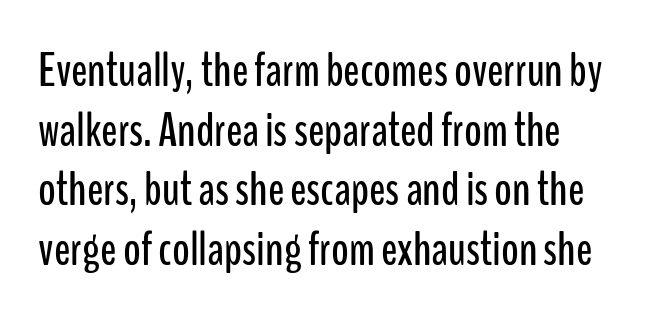
Serif or sans? Sans — the stroke terminals are bare. Beneath every word, the page is bare. Spacing verdict: proportional, widths tailored to each character. In terms of posture, this sample is upright. Is the block centered? No — it sits flush against the left margin.
